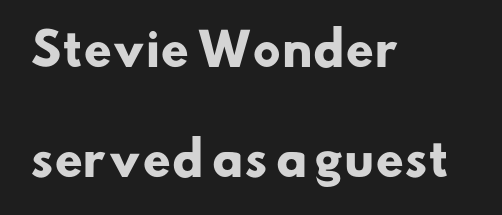
No word sits above an underline. Teacher's note: observe the even left margin — that is flush-left alignment. These lines keep a tight, regular rhythm from letter to letter. You'd pick this weight for a headline — it's a proper bold. Nothing sits at the stroke ends, so this counts as sans-serif.
